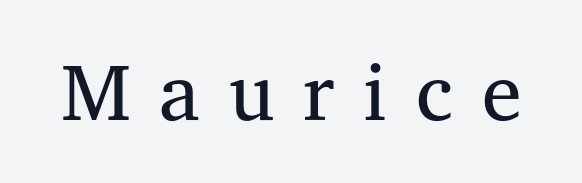
Q: Is the text bold? A: No.
Q: Is the text italic (slanted)? A: No, it is upright.
Q: Is the typeface a serif or a sans-serif typeface? A: Serif.
Q: Is the text underlined? A: No.
Q: Is the spacing between letters normal or unusually wide? A: Unusually wide.
Q: Width (condensed, normal, or wide)? A: Normal.
Q: Stroke contrast? A: Medium.
Q: x-height? A: Medium.
Q: Monospaced? A: No.
